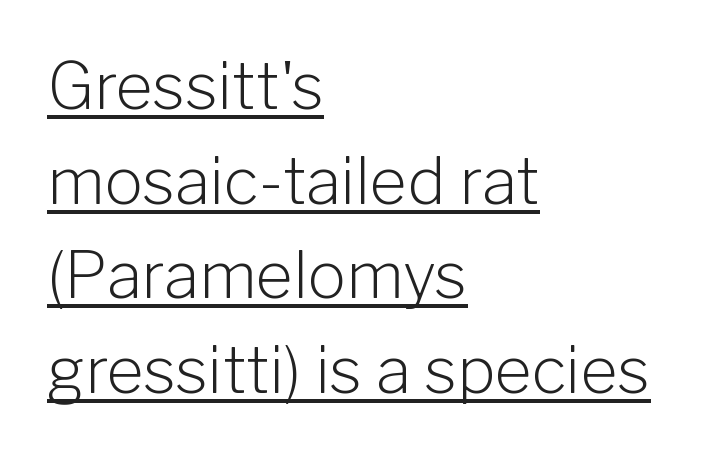
The image shows 64 px light sans-serif type, upright; set left-aligned, normal line spacing (1.48x), normal letter spacing, underlined; low stroke contrast and a medium x-height.
